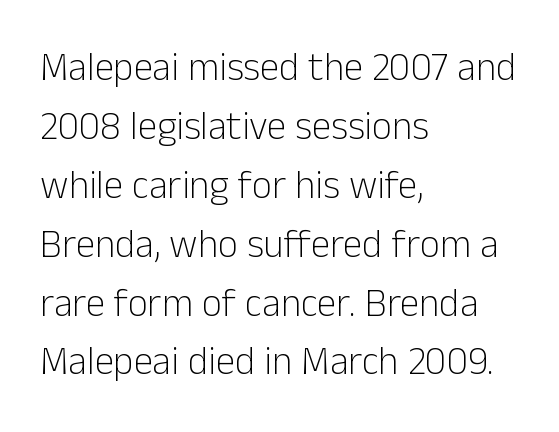
Does the copy run flush right? No — it runs flush left. Each row of text sits above clean, open space. Stems here are at most as thick as an everyday book face. Words appear dense and cohesive because spacing is normal.
